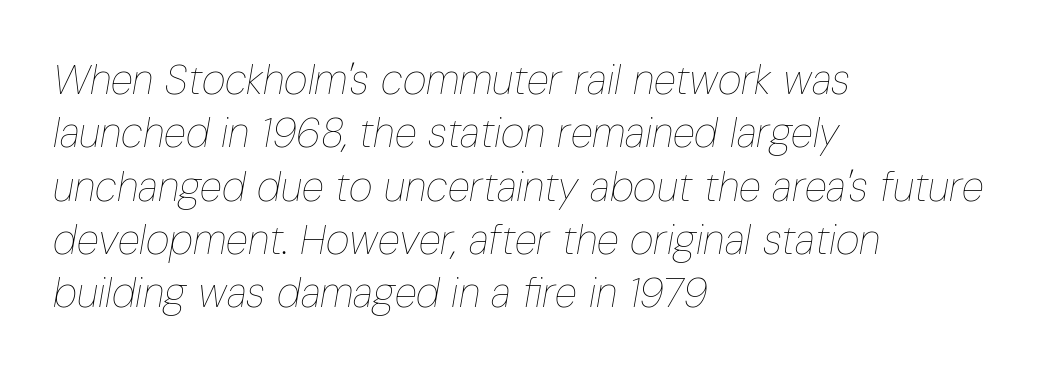
Q: Is the text bold? A: No.
Q: Is the text italic (slanted)? A: Yes, it leans right by about 10 degrees.
Q: Is the text underlined? A: No.
Q: How is the paragraph aligned? A: Left-aligned.
Q: Is the spacing between letters normal or unusually wide? A: Normal.
Q: Is the spacing between lines tight, normal or loose? A: Normal.
Q: Width (condensed, normal, or wide)? A: Condensed.
Q: Stroke contrast? A: Low.
Q: x-height? A: Medium.
Q: Monospaced? A: No.
